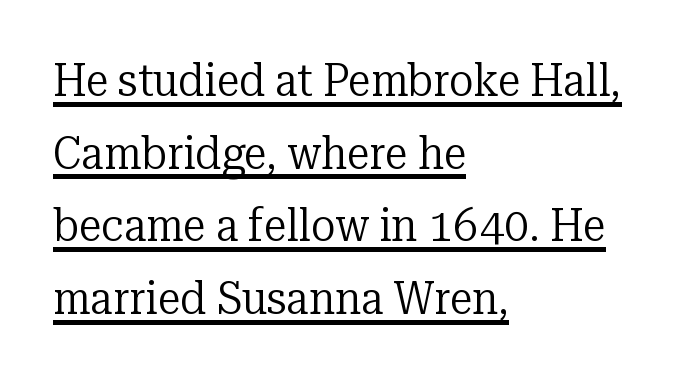
Q: Is the text bold? A: No.
Q: Is the text italic (slanted)? A: No, it is upright.
Q: Is the typeface a serif or a sans-serif typeface? A: Serif.
Q: Is the text underlined? A: Yes.
Q: How is the paragraph aligned? A: Left-aligned.
Q: Is the spacing between letters normal or unusually wide? A: Normal.
Q: Is the spacing between lines tight, normal or loose? A: Normal.
Q: Width (condensed, normal, or wide)? A: Normal.
Q: Stroke contrast? A: Low.
Q: x-height? A: Medium.
Q: Monospaced? A: No.
